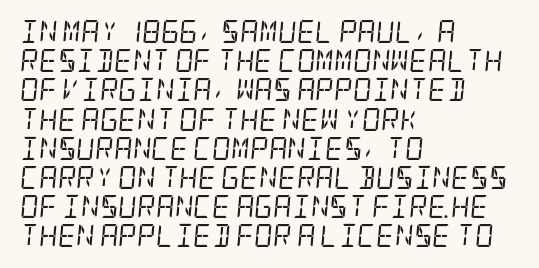
Reading down the column, the eye jumps a familiar distance to each next line. Leftover space on each line is placed entirely after the last word. Tracking value appears to be zero — textbook default spacing. Is the type heavy? It reads as light-to-regular instead. Emphasis-style slanted type is in use. Descender tails drop into unmarked territory.
